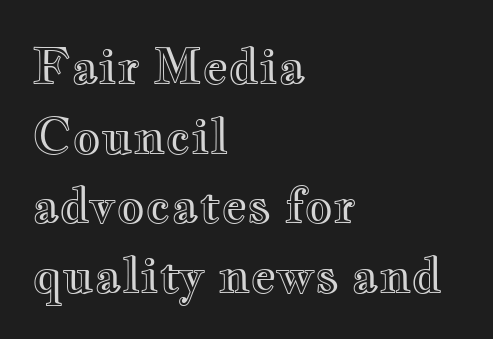
{"italic": "no", "width": "wide", "x_height": "small", "monospaced": "no", "underline": "no", "align": "left", "line_spacing": "normal", "line_spacing_ratio": 1.42, "letter_spacing": "normal", "letter_spacing_em": 0.0, "glyph_px": 49}
